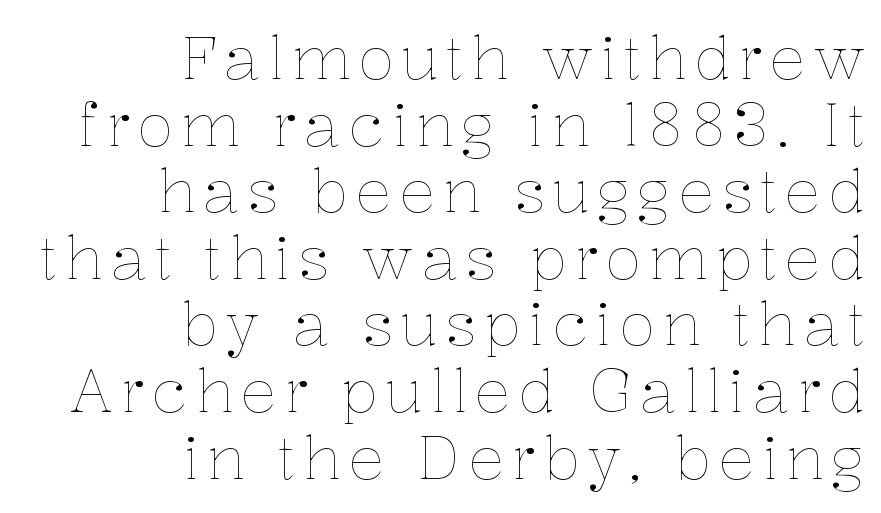
{"italic": "no", "bold": "no", "weight": "thin", "width": "normal", "stroke_contrast": "low", "x_height": "medium", "monospaced": "no", "underline": "no", "align": "right", "line_spacing": "tight", "line_spacing_ratio": 1.11, "glyph_px": 60}
